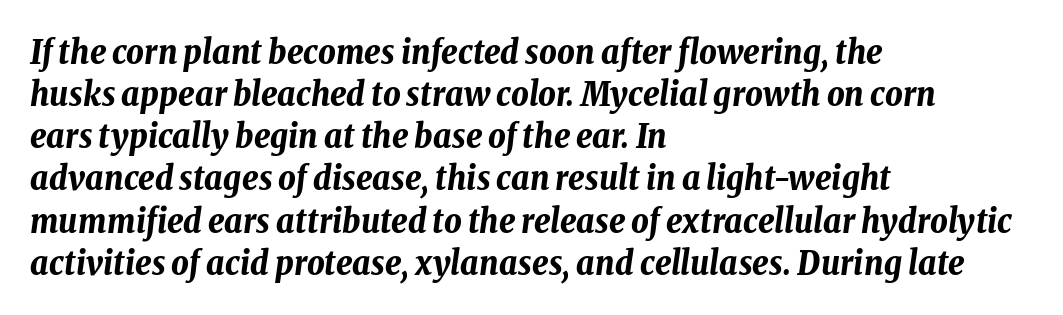
The image shows 34 px bold, condensed type, italic (leaning right); set left-aligned, line spacing 1.24x, normal letter spacing, not underlined; low stroke contrast and a medium x-height.
